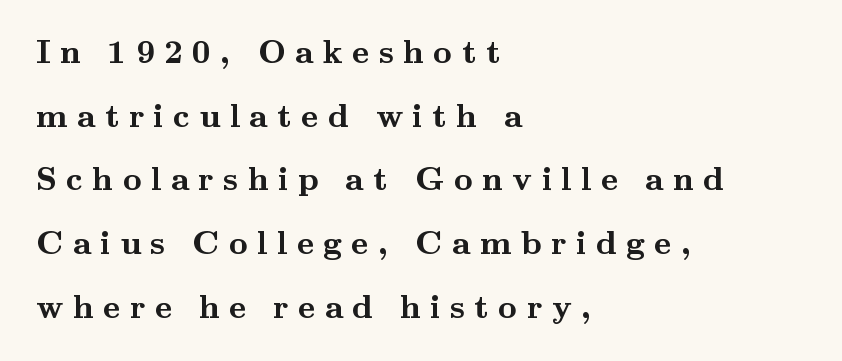
The image shows 33 px semibold, wide serif type, upright; set left-aligned, loose line spacing (1.93x), unusually wide letter spacing (+0.28 em), not underlined; medium stroke contrast and a small x-height.
